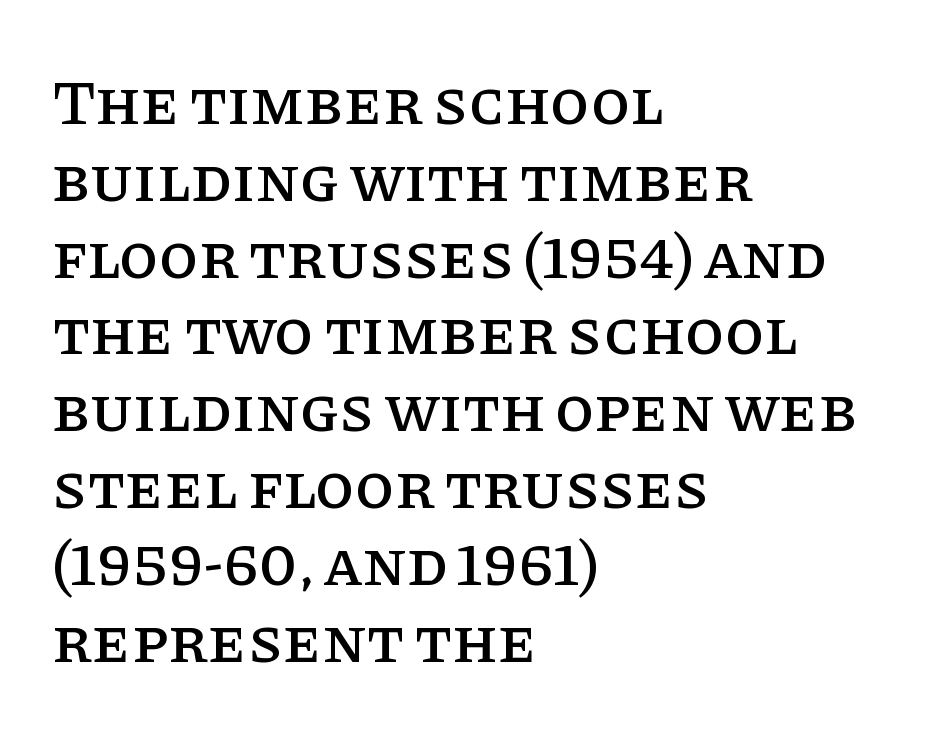
The image shows 64 px serif type, upright; set left-aligned, line spacing 1.2x, normal letter spacing, not underlined; low stroke contrast and a large x-height.
